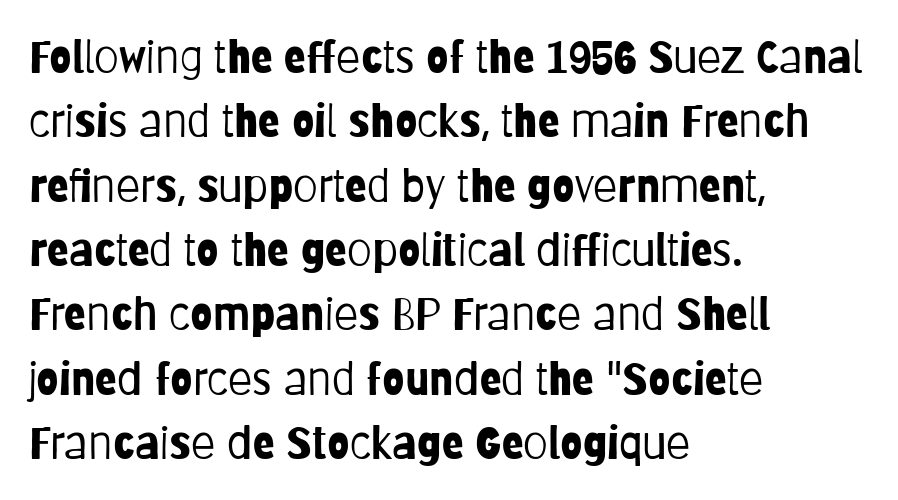
{"serif": "no", "italic": "no", "bold": "no", "weight": "light", "width": "condensed", "stroke_contrast": "low", "x_height": "large", "monospaced": "no", "underline": "no", "align": "left", "line_spacing": "normal", "line_spacing_ratio": 1.43, "letter_spacing": "normal", "letter_spacing_em": 0.0, "glyph_px": 45}
